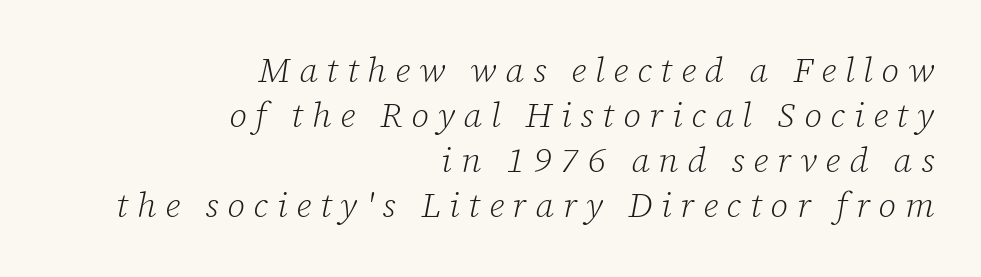
The image shows 35 px light serif type, italic (leaning right); set right-aligned, normal line spacing (1.29x), unusually wide letter spacing (+0.25 em), not underlined; low stroke contrast and a medium x-height.
